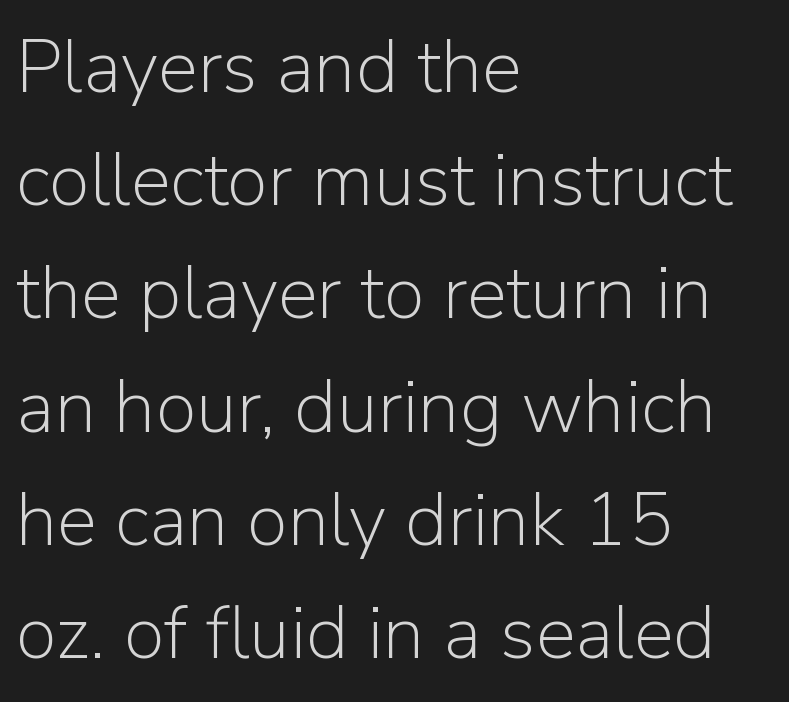
The image shows 75 px light sans-serif type, upright; set left-aligned, normal line spacing (1.51x), normal letter spacing, not underlined; low stroke contrast and a medium x-height.
